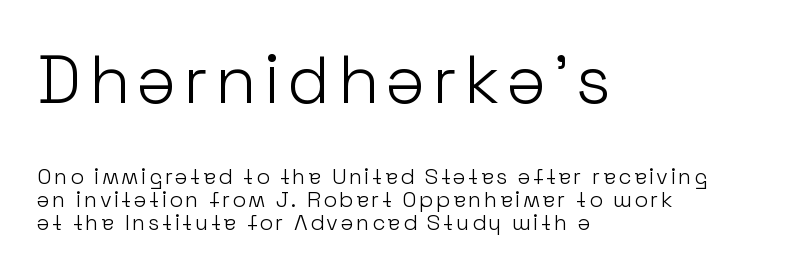
Students, observe: this is what under-led, compact text looks like. The type sits square on the baseline with zero lean. Looks like regular typesetting: each glyph gets only the width it needs. The rendering shows plain stroke endings on the letterforms — a sans-serif design. A classic flush-left, rag-right setting is used for this passage.
